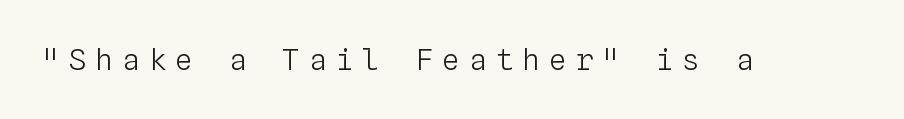
Q: Is the text bold? A: No.
Q: Is the text italic (slanted)? A: No, it is upright.
Q: Is the text underlined? A: No.
Q: Is the spacing between letters normal or unusually wide? A: Unusually wide.
Q: Width (condensed, normal, or wide)? A: Normal.
Q: Stroke contrast? A: Low.
Q: x-height? A: Medium.
Q: Monospaced? A: Yes.
